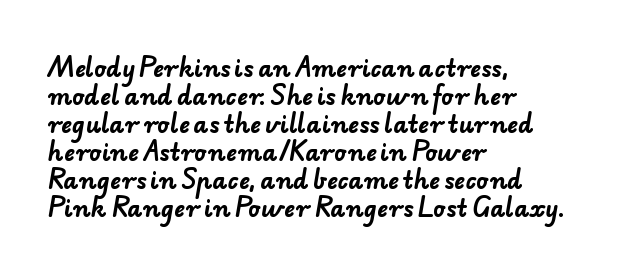
Q: Is the text bold? A: Yes.
Q: Is the text underlined? A: No.
Q: How is the paragraph aligned? A: Left-aligned.
Q: Is the spacing between letters normal or unusually wide? A: Normal.
